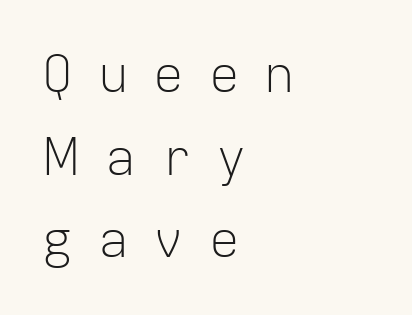
Note the varied advance widths — an 'i' is clearly narrower than an 'm'. Just letters on the line, the space beneath them empty. Tracking value appears strongly positive — letters spread wide. Alignment: flush left. The weight would be labelled regular, book, light, or lighter still. Whoever set this chose a conventional vertical rhythm.
